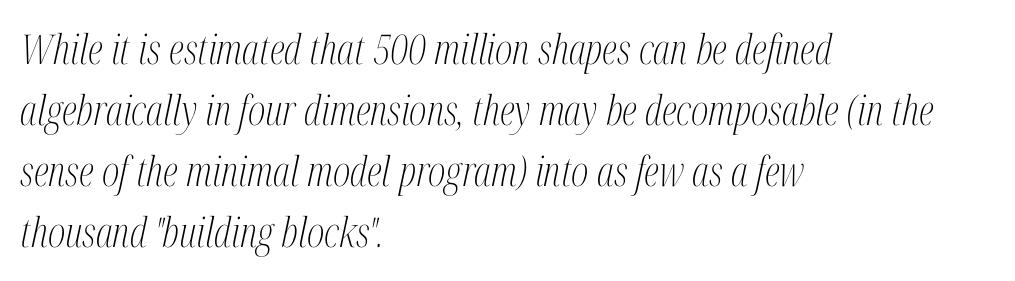
Each word holds together tightly as a unit, with standard inter-letter gaps. The typesetter chose a ragged-right arrangement here. Weight: not bold — regular or lighter. Lines of text with bare space underneath. The font family rendered here belongs to the serif group. Rows of type keep a routine distance in the vertical direction.
